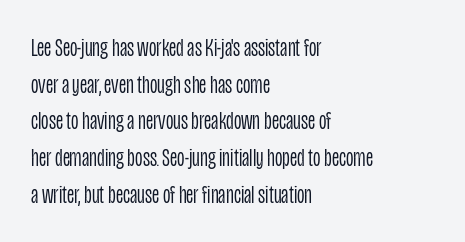
{"italic": "no", "bold": "no", "underline": "no", "align": "left", "line_spacing": "normal", "line_spacing_ratio": 1.41, "letter_spacing": "normal", "letter_spacing_em": 0.0, "glyph_px": 26}
